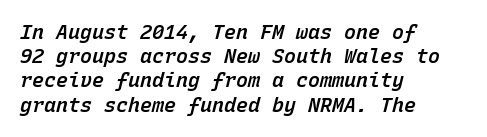
{"italic": "yes", "lean": "right", "slant_degrees": 15, "bold": "semi", "underline": "no", "align": "left", "line_spacing_ratio": 1.21, "letter_spacing": "normal", "letter_spacing_em": 0.0, "glyph_px": 20}
